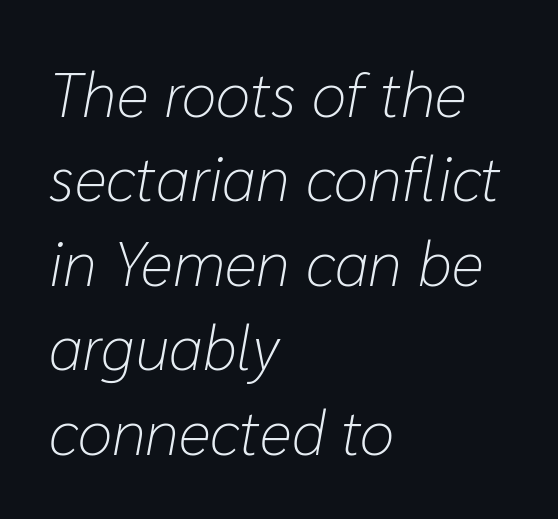
The image shows 63 px light type, italic (leaning right); set left-aligned, normal line spacing (1.34x), normal letter spacing, not underlined; low stroke contrast and a medium x-height.
